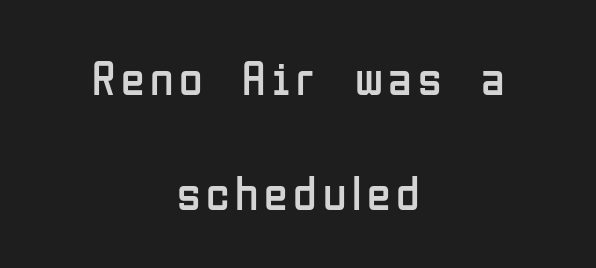
The image shows 48 px regular-weight, condensed sans-serif type, upright; set centered, loose line spacing (2.39x), not underlined; low stroke contrast and a medium x-height.
